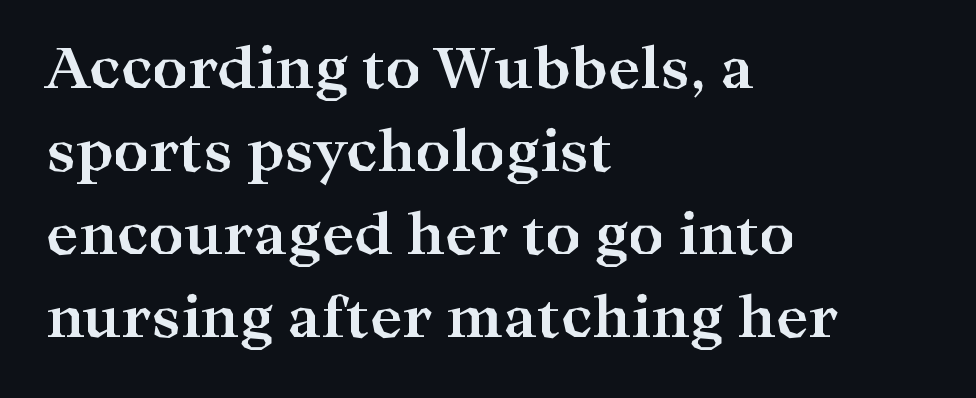
The letters are bold, with thick, heavy strokes. The setting favours the left margin, as ordinary paragraphs usually do. Whoever set this chose a conventional vertical rhythm. The line texture is even and compact thanks to regular tracking.
